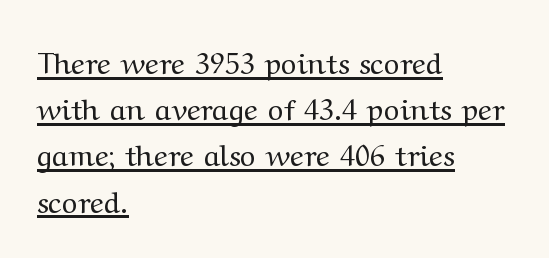
{"serif": "yes", "italic": "no", "bold": "no", "weight": "regular", "width": "wide", "stroke_contrast": "medium", "x_height": "medium", "monospaced": "no", "underline": "yes", "align": "left", "line_spacing": "normal", "line_spacing_ratio": 1.54, "letter_spacing": "normal", "letter_spacing_em": 0.0, "glyph_px": 30}
